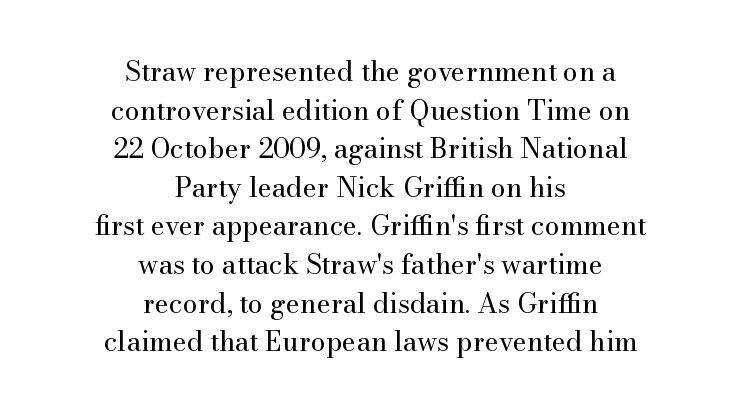
Q: Is the text bold? A: No.
Q: Is the text italic (slanted)? A: No, it is upright.
Q: Is the text underlined? A: No.
Q: How is the paragraph aligned? A: Centered.
Q: Is the spacing between letters normal or unusually wide? A: Normal.
Q: Is the spacing between lines tight, normal or loose? A: Normal.
